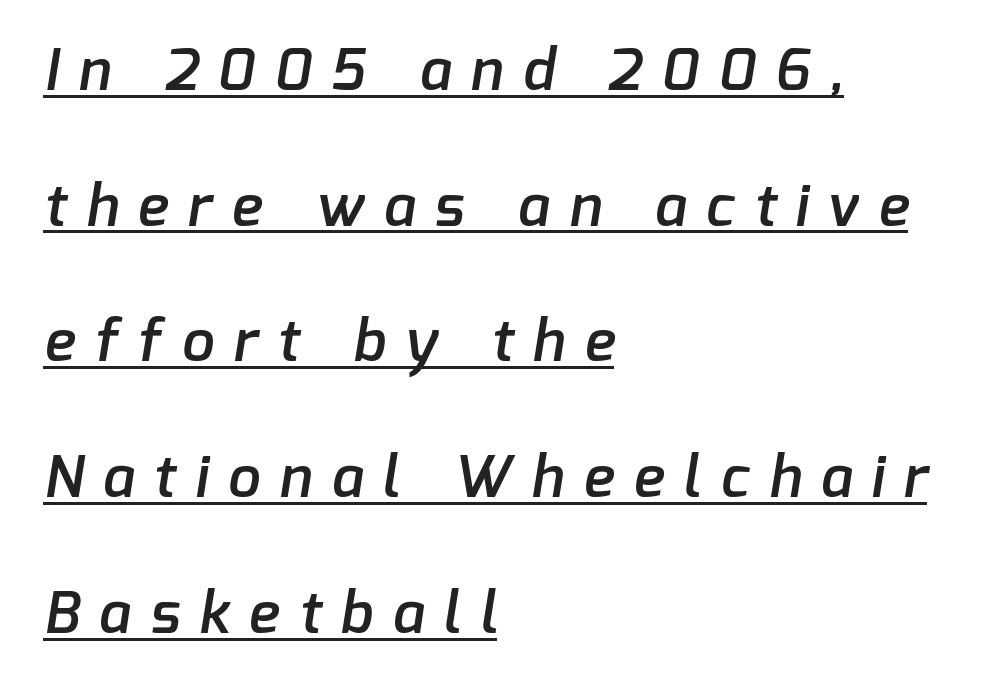
{"serif": "no", "bold": "semi", "weight": "semibold", "width": "normal", "stroke_contrast": "low", "x_height": "medium", "monospaced": "no", "underline": "yes", "align": "left", "line_spacing": "loose", "line_spacing_ratio": 2.34, "letter_spacing": "wide", "letter_spacing_em": 0.34, "glyph_px": 58}
